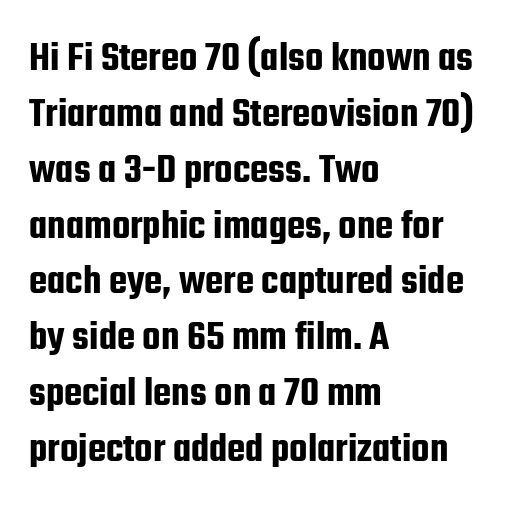
Tracking here is standard; glyphs follow each other at the usual distance. The typography opts for an upright posture over an oblique one. Line starts are locked; line ends wander. Check the space under the baseline: it is left empty. Stroke terminals: plain, sans-serif.
